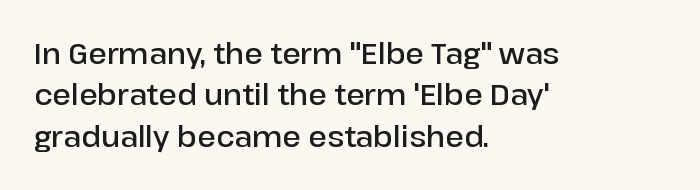
The image shows 28 px semibold sans-serif type, upright; set left-aligned, normal line spacing (1.48x), normal letter spacing, not underlined; low stroke contrast and a medium x-height.
